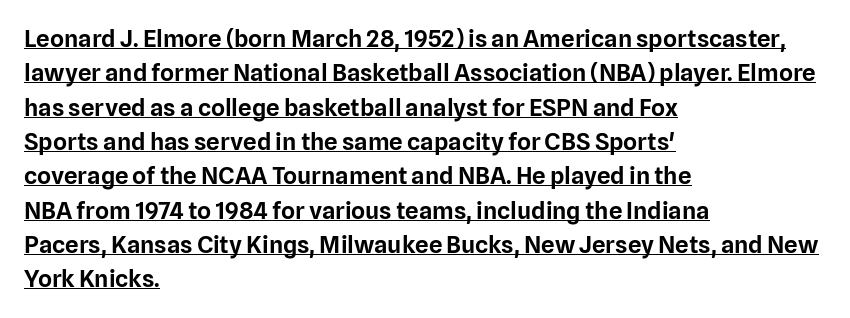
Q: Is the text italic (slanted)? A: No, it is upright.
Q: Is the text underlined? A: Yes.
Q: How is the paragraph aligned? A: Left-aligned.
Q: Is the spacing between letters normal or unusually wide? A: Normal.
Q: Is the spacing between lines tight, normal or loose? A: Normal.
